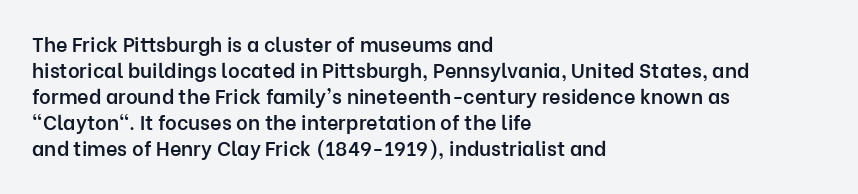
Q: Is the text bold? A: Semi-bold.
Q: Is the text italic (slanted)? A: No, it is upright.
Q: Is the text underlined? A: No.
Q: How is the paragraph aligned? A: Left-aligned.
Q: Is the spacing between letters normal or unusually wide? A: Normal.
Q: Is the spacing between lines tight, normal or loose? A: Normal.
